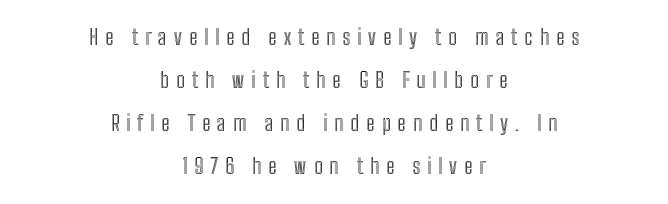
The letters stand straight up with perfectly vertical stems. Widely set lines give the paragraph a tall, airy silhouette. Where is the straight margin? There isn't one; the lines are centered. Glyph-to-glyph distance is far greater than everyday printed text. Has an underline been added? It has not.
